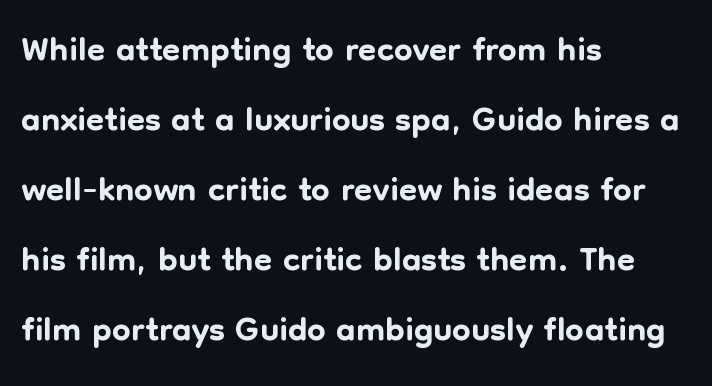
Q: Is the text italic (slanted)? A: No, it is upright.
Q: Is the typeface a serif or a sans-serif typeface? A: Sans-serif.
Q: Is the text underlined? A: No.
Q: How is the paragraph aligned? A: Left-aligned.
Q: Is the spacing between letters normal or unusually wide? A: Normal.
Q: Is the spacing between lines tight, normal or loose? A: Normal.
Q: Width (condensed, normal, or wide)? A: Normal.
Q: Stroke contrast? A: Low.
Q: x-height? A: Medium.
Q: Monospaced? A: No.
